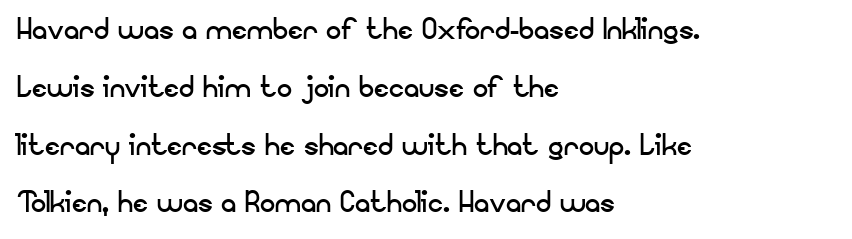
{"serif": "no", "italic": "no", "bold": "no", "weight": "regular", "width": "normal", "stroke_contrast": "low", "x_height": "small", "monospaced": "no", "underline": "no", "align": "left", "line_spacing": "normal", "line_spacing_ratio": 1.52, "letter_spacing": "normal", "letter_spacing_em": 0.0, "glyph_px": 38}
